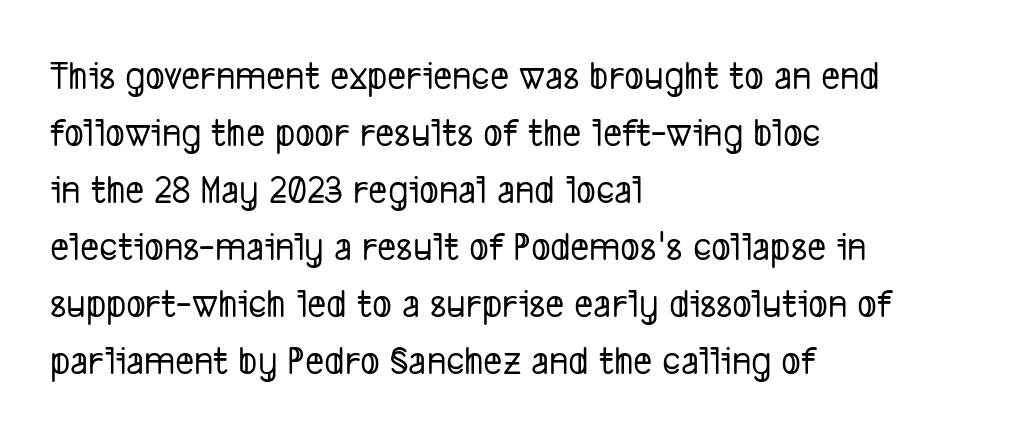
Q: Is the typeface a serif or a sans-serif typeface? A: Sans-serif.
Q: Is the text underlined? A: No.
Q: How is the paragraph aligned? A: Left-aligned.
Q: Is the spacing between letters normal or unusually wide? A: Normal.
Q: Is the spacing between lines tight, normal or loose? A: Normal.
Q: Width (condensed, normal, or wide)? A: Condensed.
Q: Stroke contrast? A: Low.
Q: x-height? A: Medium.
Q: Monospaced? A: No.
